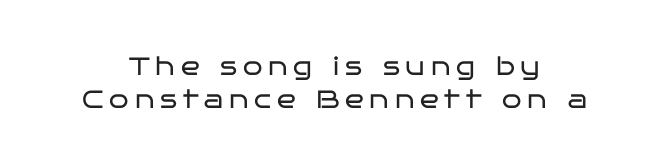
Q: Is the text bold? A: No.
Q: Is the text italic (slanted)? A: No, it is upright.
Q: Is the text underlined? A: No.
Q: How is the paragraph aligned? A: Centered.
Q: Is the spacing between letters normal or unusually wide? A: Unusually wide.
Q: Is the spacing between lines tight, normal or loose? A: Normal.
